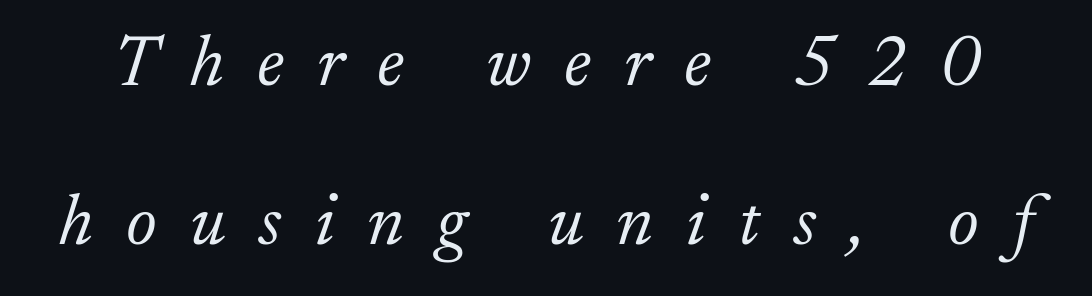
{"serif": "yes", "italic": "yes", "lean": "right", "slant_degrees": 17, "bold": "no", "weight": "light", "width": "normal", "stroke_contrast": "low", "x_height": "small", "monospaced": "no", "underline": "no", "line_spacing": "loose", "line_spacing_ratio": 2.18, "letter_spacing": "wide", "letter_spacing_em": 0.45, "glyph_px": 73}
